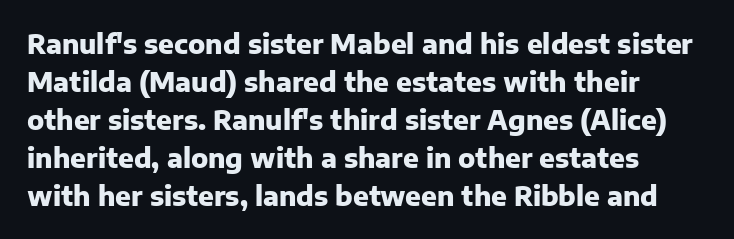
{"italic": "no", "bold": "yes", "underline": "no", "line_spacing": "normal", "line_spacing_ratio": 1.46, "letter_spacing": "normal", "letter_spacing_em": 0.0, "glyph_px": 26}
